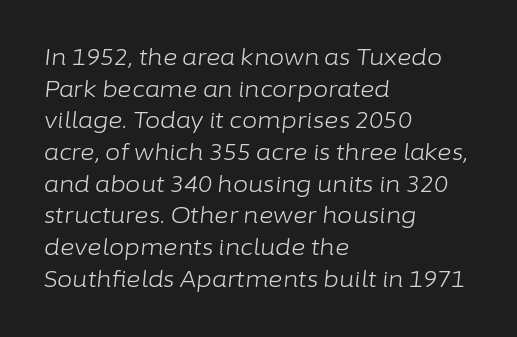
A classic flush-left, rag-right setting is used for this passage. The space directly below the letters is spotless. Slant detected: the letters are inclined. Spacing between characters is what you'd get straight out of the box. Successive baselines arrive at the customary interval. The strokes carry an ordinary text weight at most.
